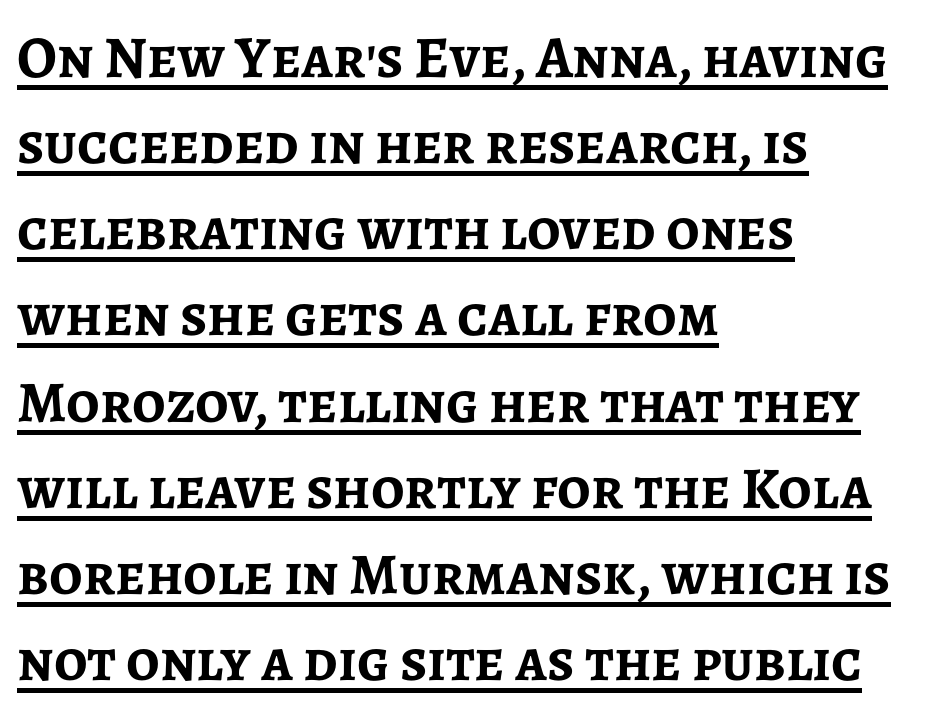
{"serif": "no", "italic": "no", "bold": "yes", "weight": "semibold", "width": "normal", "stroke_contrast": "low", "x_height": "medium", "monospaced": "no", "underline": "yes", "align": "left", "line_spacing": "normal", "line_spacing_ratio": 1.46, "letter_spacing": "normal", "letter_spacing_em": 0.0, "glyph_px": 59}
